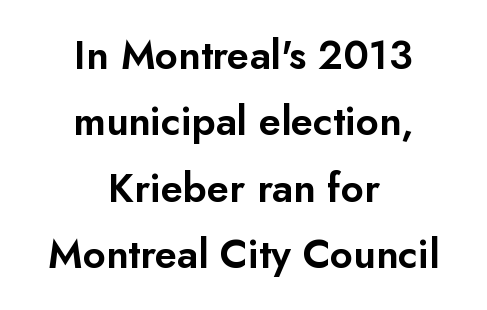
How are the letters spaced? Ordinarily, with no added tracking. The passage shown stacks its lines at a standard gap. This is sans-serif lettering, the kind often seen on screens and signage. Every row of glyphs is offset so its center matches the block's center. Note the varied advance widths — an 'i' is clearly narrower than an 'm'.
